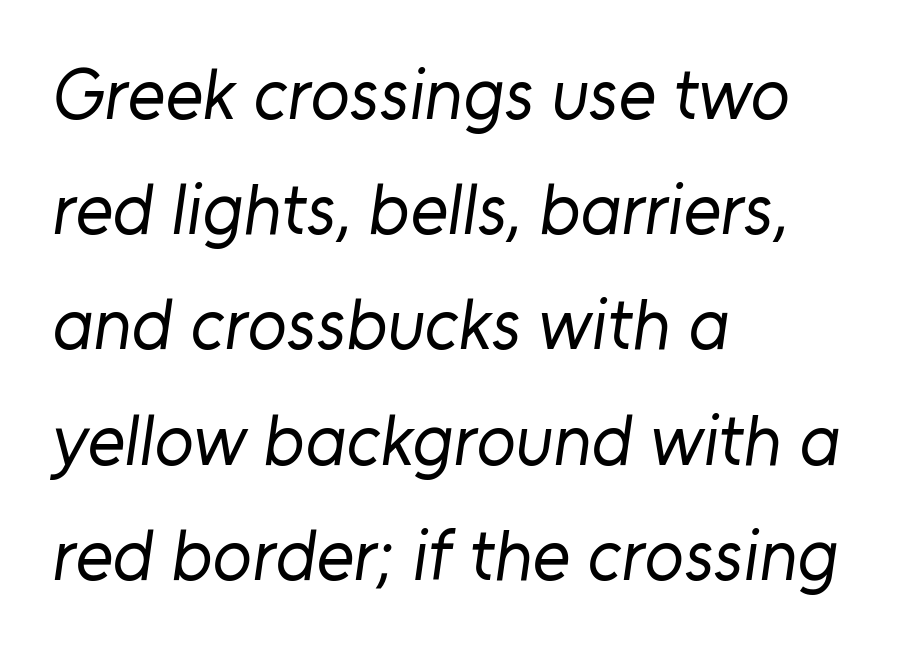
The image shows 72 px regular-weight sans-serif type; set left-aligned, normal line spacing (1.6x), normal letter spacing, not underlined; low stroke contrast and a medium x-height.
